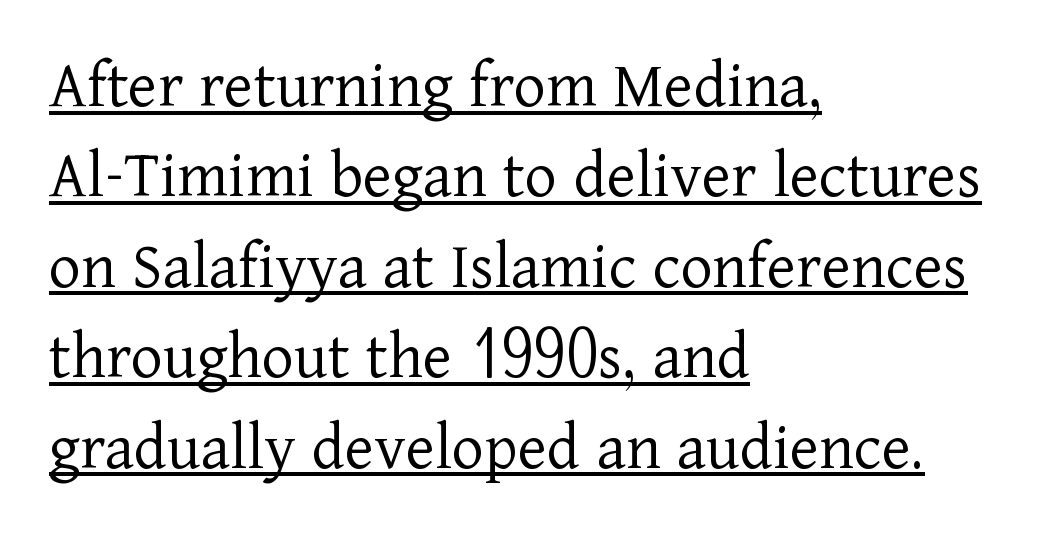
{"serif": "yes", "italic": "no", "bold": "no", "weight": "light", "width": "normal", "stroke_contrast": "low", "x_height": "medium", "monospaced": "no", "underline": "yes", "align": "left", "line_spacing": "normal", "line_spacing_ratio": 1.31, "letter_spacing": "normal", "letter_spacing_em": 0.0, "glyph_px": 69}
